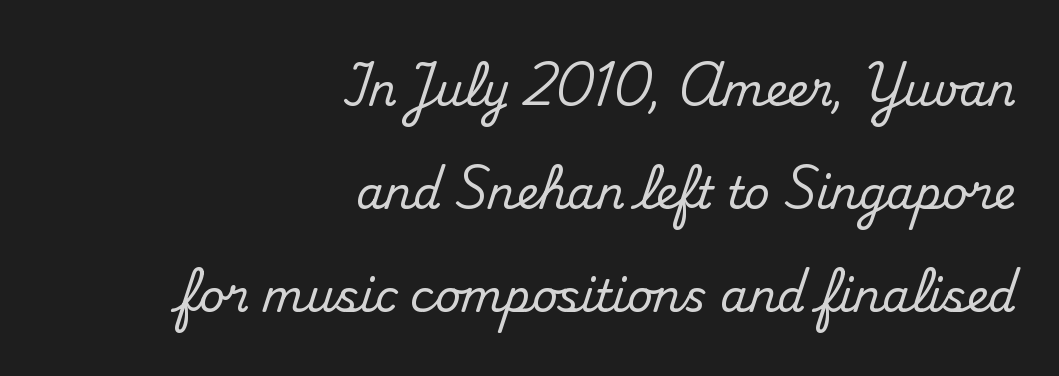
{"serif": "yes", "width": "normal", "stroke_contrast": "medium", "x_height": "small", "monospaced": "no", "underline": "no", "align": "right", "line_spacing": "loose", "line_spacing_ratio": 2.34, "letter_spacing": "normal", "letter_spacing_em": 0.0, "glyph_px": 44}
